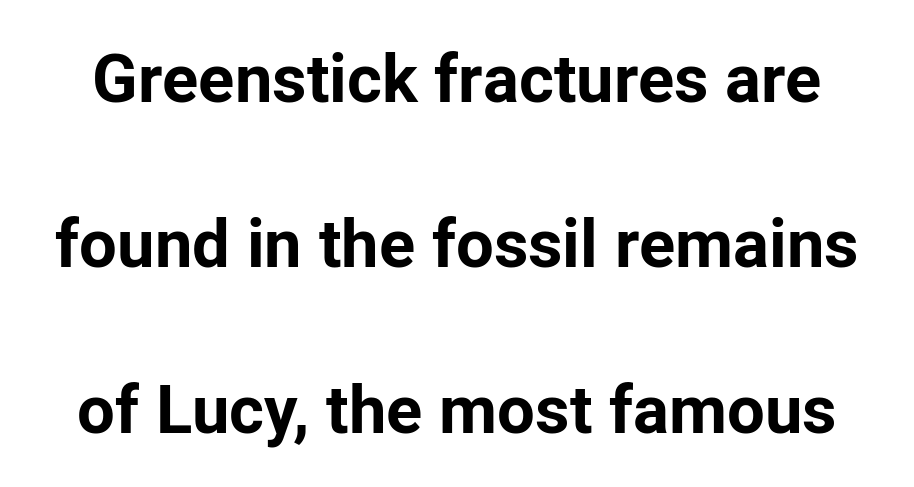
Every stem runs plumb, perpendicular to the baseline. The passage shown is typeset with a sans-serif family. The letters advance in unequal steps, a hallmark of proportional type. The rendering uses a bold face; every stroke is thick and dark. Check under the words: just untouched page.
